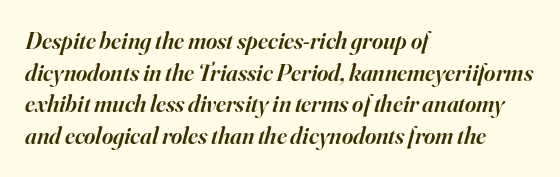
Q: Is the text bold? A: Semi-bold.
Q: Is the text italic (slanted)? A: Yes, it leans right by about 16 degrees.
Q: Is the text underlined? A: No.
Q: How is the paragraph aligned? A: Left-aligned.
Q: Is the spacing between letters normal or unusually wide? A: Normal.
Q: Is the spacing between lines tight, normal or loose? A: Normal.
